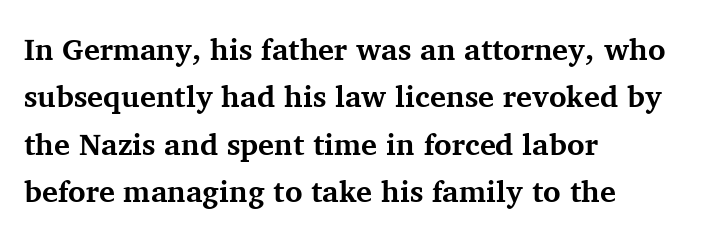
{"serif": "yes", "italic": "no", "bold": "yes", "weight": "bold", "width": "normal", "stroke_contrast": "medium", "x_height": "medium", "monospaced": "no", "underline": "no", "align": "left", "line_spacing": "normal", "line_spacing_ratio": 1.58, "letter_spacing": "normal", "letter_spacing_em": 0.0, "glyph_px": 30}
